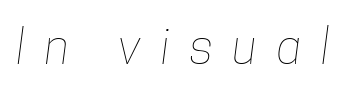
The image shows 48 px thin, condensed type; set unusually wide letter spacing (+0.42 em), not underlined; low stroke contrast and a medium x-height.
